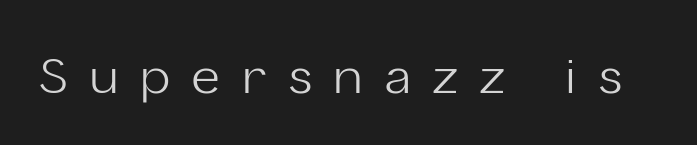
Nope, no serifs anywhere on these letters. Descender tails drop into unmarked territory. You could only call the tracking loose — the letters float apart. Stems and bowls with no extra thickness — not bold. The letters stand straight up with perfectly vertical stems.
